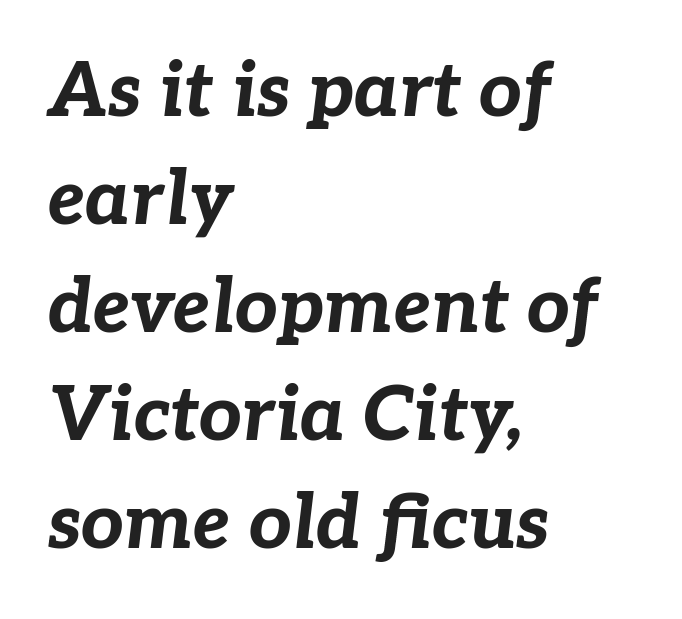
The image shows 75 px bold type, italic (leaning right); set left-aligned, normal line spacing (1.44x), normal letter spacing, not underlined; low stroke contrast and a medium x-height.
